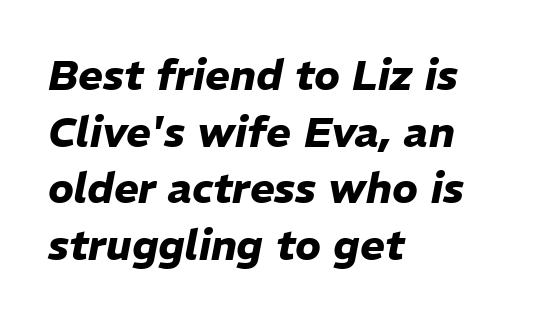
{"italic": "yes", "lean": "right", "slant_degrees": 11, "bold": "yes", "weight": "heavy", "width": "normal", "stroke_contrast": "low", "x_height": "medium", "monospaced": "no", "underline": "no", "align": "left", "line_spacing": "normal", "line_spacing_ratio": 1.35, "letter_spacing": "normal", "letter_spacing_em": 0.0, "glyph_px": 42}
